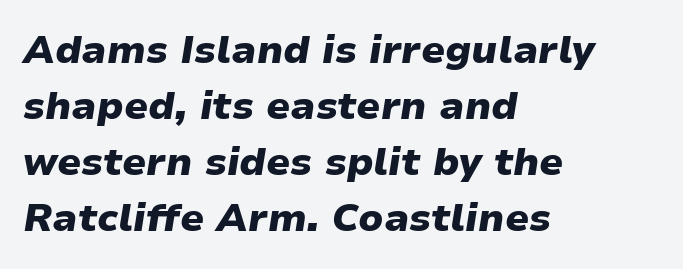
The image shows 39 px heavy type, italic (leaning right); set left-aligned, normal line spacing (1.44x), normal letter spacing, not underlined; low stroke contrast and a medium x-height.
